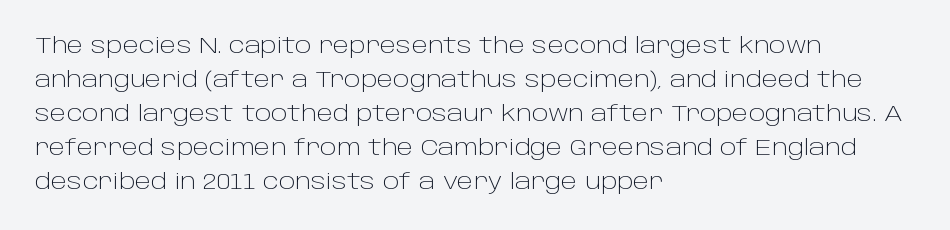
The image shows 22 px text type, upright; set left-aligned, normal line spacing (1.54x), normal letter spacing, not underlined.
